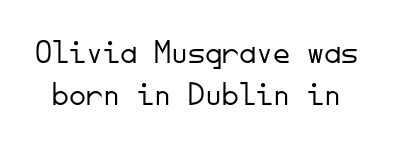
Q: Is the text bold? A: No.
Q: Is the text italic (slanted)? A: No, it is upright.
Q: Is the typeface a serif or a sans-serif typeface? A: Sans-serif.
Q: Is the text underlined? A: No.
Q: Is the spacing between letters normal or unusually wide? A: Normal.
Q: Width (condensed, normal, or wide)? A: Normal.
Q: Stroke contrast? A: Low.
Q: x-height? A: Small.
Q: Monospaced? A: Yes.
